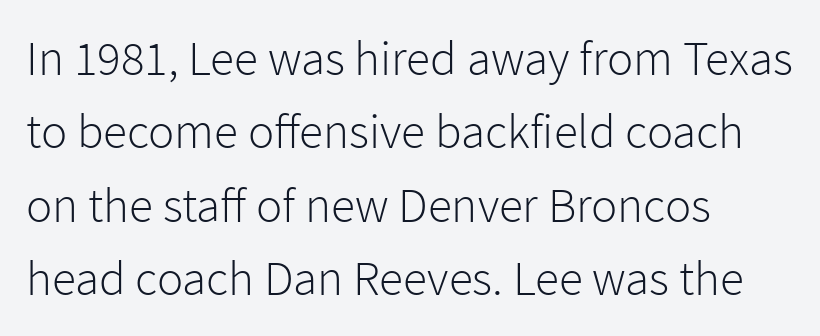
The image shows 49 px light sans-serif type, upright; set left-aligned, normal line spacing (1.5x), normal letter spacing, not underlined; low stroke contrast and a medium x-height.
